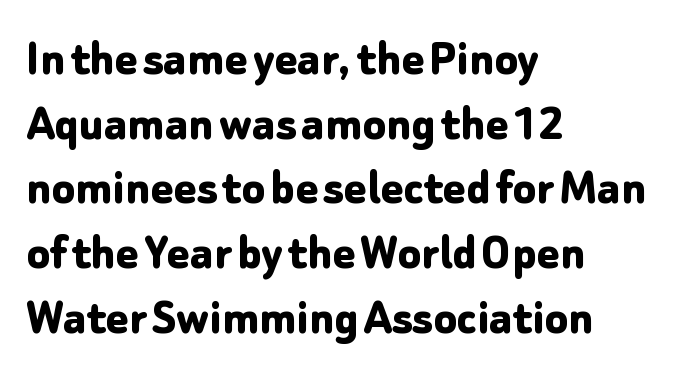
Q: Is the text bold? A: Yes.
Q: Is the text italic (slanted)? A: No, it is upright.
Q: Is the typeface a serif or a sans-serif typeface? A: Sans-serif.
Q: Is the text underlined? A: No.
Q: How is the paragraph aligned? A: Left-aligned.
Q: Is the spacing between letters normal or unusually wide? A: Normal.
Q: Width (condensed, normal, or wide)? A: Normal.
Q: Stroke contrast? A: Low.
Q: x-height? A: Medium.
Q: Monospaced? A: No.
